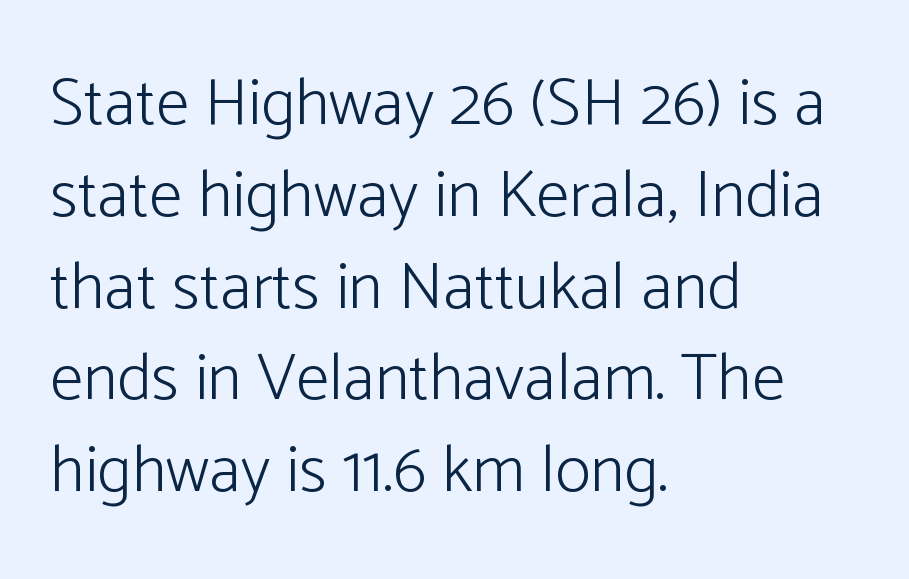
{"serif": "no", "italic": "no", "bold": "no", "weight": "light", "width": "normal", "stroke_contrast": "low", "x_height": "medium", "monospaced": "no", "underline": "no", "align": "left", "line_spacing": "normal", "line_spacing_ratio": 1.37, "letter_spacing": "normal", "letter_spacing_em": 0.0, "glyph_px": 67}
